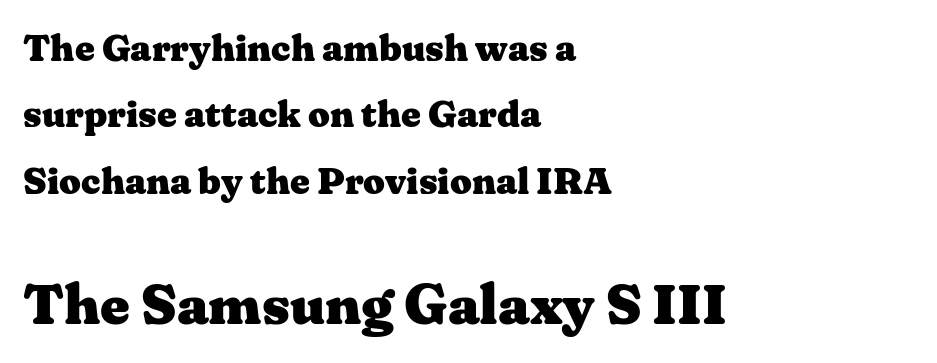
Quick note: underline off. The rendering uses natural spacing where letterforms have individual widths. A full-strength bold gives these letters their thick strokes. Horizontal alignment here is leftward, the default for most running prose. Letterform terminals end in serifs throughout the passage.
